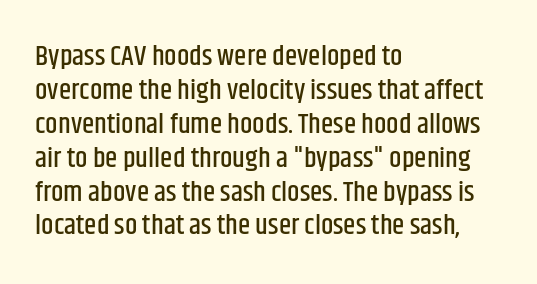
Q: Is the text italic (slanted)? A: No, it is upright.
Q: Is the typeface a serif or a sans-serif typeface? A: Sans-serif.
Q: Is the text underlined? A: No.
Q: How is the paragraph aligned? A: Left-aligned.
Q: Is the spacing between letters normal or unusually wide? A: Normal.
Q: Width (condensed, normal, or wide)? A: Condensed.
Q: Stroke contrast? A: Low.
Q: x-height? A: Large.
Q: Monospaced? A: No.
